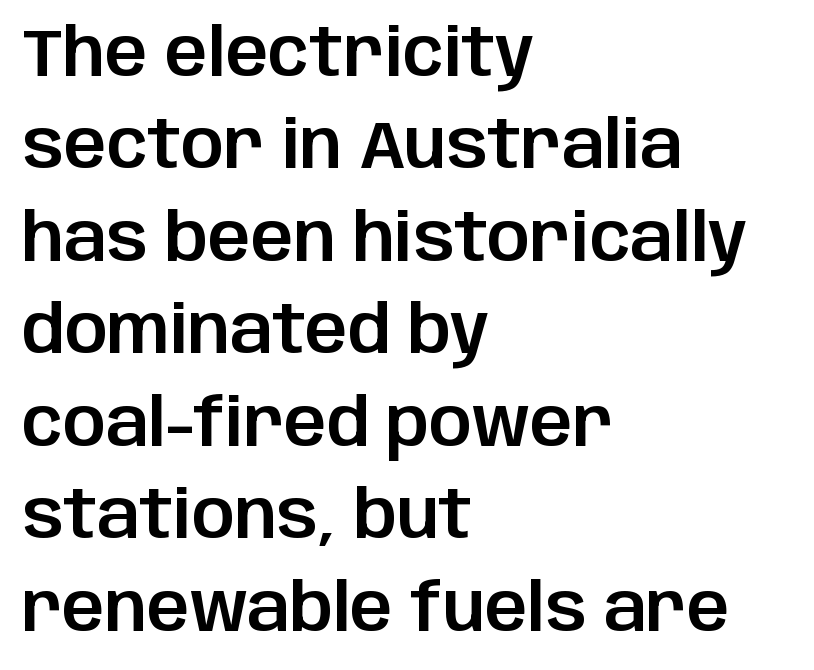
Q: Is the text italic (slanted)? A: No, it is upright.
Q: Is the typeface a serif or a sans-serif typeface? A: Sans-serif.
Q: Is the text underlined? A: No.
Q: How is the paragraph aligned? A: Left-aligned.
Q: Is the spacing between letters normal or unusually wide? A: Normal.
Q: Is the spacing between lines tight, normal or loose? A: Normal.
Q: Width (condensed, normal, or wide)? A: Normal.
Q: Stroke contrast? A: Low.
Q: x-height? A: Large.
Q: Monospaced? A: No.
